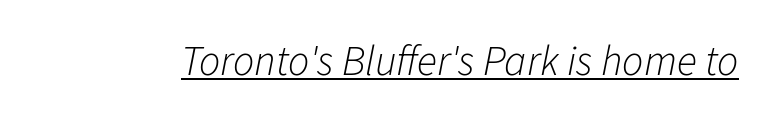
The image shows 42 px light type, italic (leaning right); set normal letter spacing, underlined; low stroke contrast and a medium x-height.
